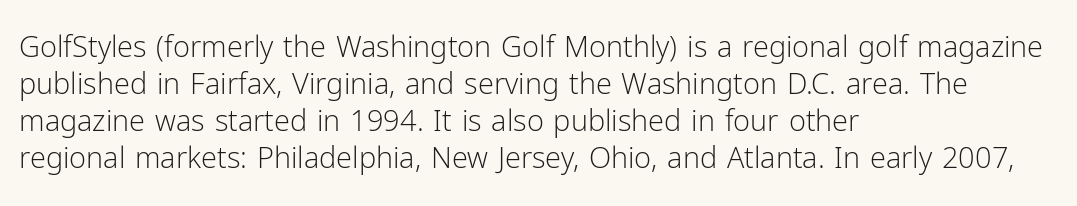
{"serif": "no", "italic": "no", "bold": "no", "weight": "light", "width": "normal", "stroke_contrast": "low", "x_height": "medium", "monospaced": "no", "underline": "no", "align": "left", "line_spacing": "normal", "line_spacing_ratio": 1.28, "letter_spacing": "normal", "letter_spacing_em": 0.0, "glyph_px": 29}
